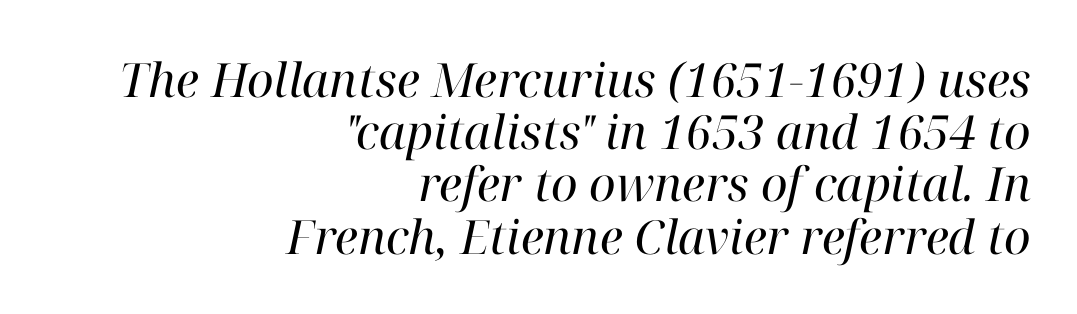
The image shows 47 px regular-weight serif type, italic (leaning right); set right-aligned, tight line spacing (1.11x), normal letter spacing, not underlined; high stroke contrast and a medium x-height.
